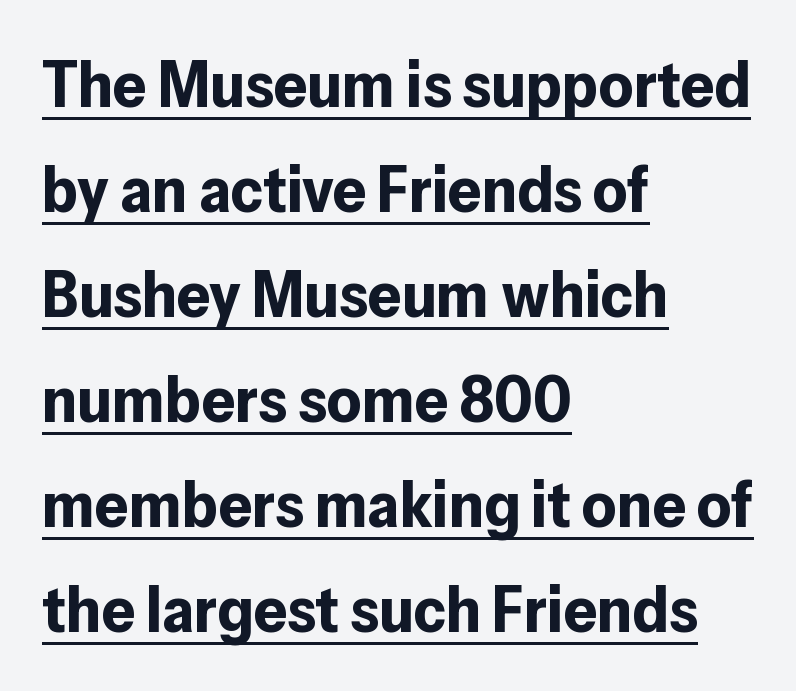
This sample uses a sans-serif face. Note the varied advance widths — an 'i' is clearly narrower than an 'm'. Like a heading marked for emphasis, these lines bear an underscore. If you drew a line through each stem, it would be perfectly vertical. Emphasis by weight is at full strength: bold.
